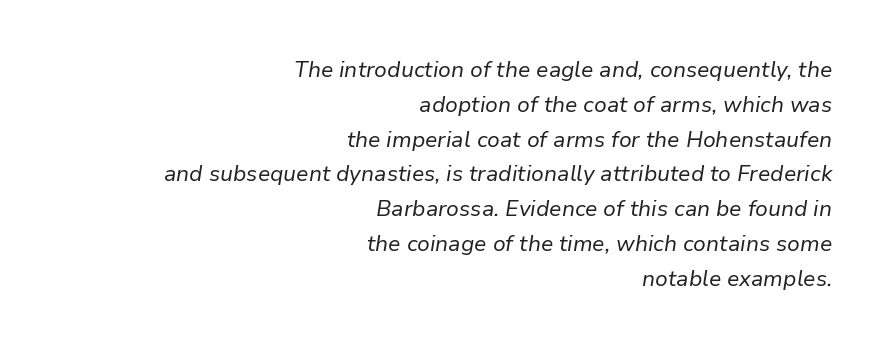
Nobody touched the tracking dial on this one. In terms of posture, this sample is oblique. Successive baselines arrive at the customary interval. The gap between lines stays unmarked.
